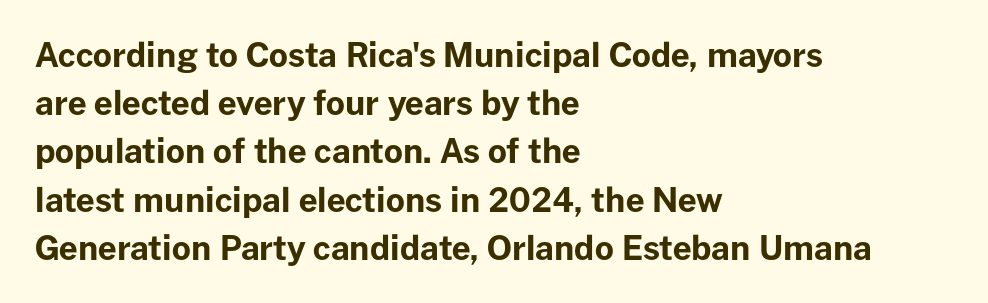
Q: Is the text bold? A: Yes.
Q: Is the text italic (slanted)? A: No, it is upright.
Q: Is the typeface a serif or a sans-serif typeface? A: Sans-serif.
Q: Is the text underlined? A: No.
Q: How is the paragraph aligned? A: Left-aligned.
Q: Is the spacing between letters normal or unusually wide? A: Normal.
Q: Is the spacing between lines tight, normal or loose? A: Normal.
Q: Width (condensed, normal, or wide)? A: Normal.
Q: Stroke contrast? A: Low.
Q: x-height? A: Medium.
Q: Monospaced? A: No.
